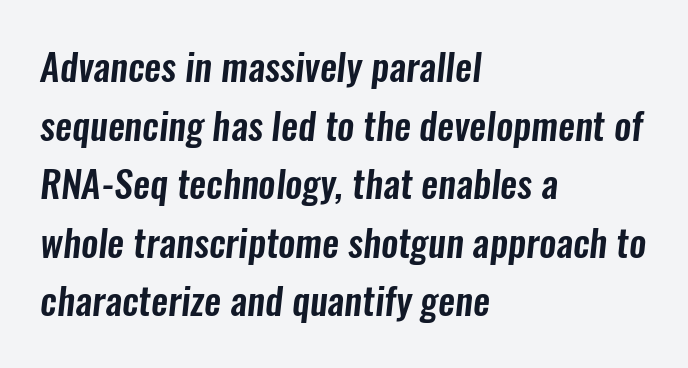
The image shows 38 px condensed sans-serif type; set left-aligned, normal line spacing (1.54x), normal letter spacing, not underlined; low stroke contrast and a medium x-height.
